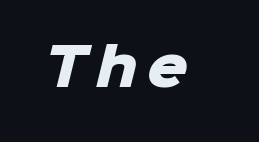
Words float on clear page, feet unadorned. Notice how thick the strokes are: this is what a full bold looks like. Serifs: no, the terminals of the letterforms are clean. Varying glyph widths throughout — classic text-font behaviour.
